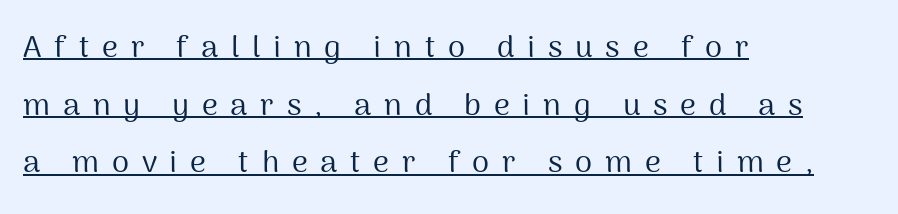
The image shows 31 px regular-weight sans-serif type, upright; set left-aligned, line spacing 1.86x, unusually wide letter spacing (+0.41 em), underlined; medium stroke contrast and a medium x-height.
